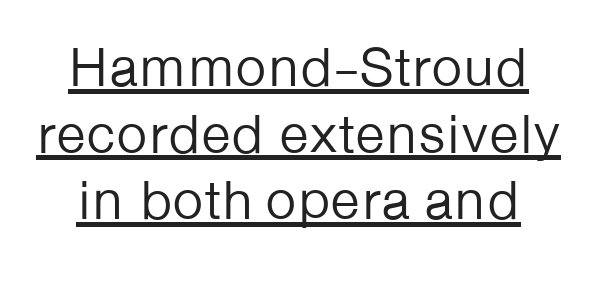
Q: Is the text bold? A: No.
Q: Is the text italic (slanted)? A: No, it is upright.
Q: Is the typeface a serif or a sans-serif typeface? A: Sans-serif.
Q: Is the text underlined? A: Yes.
Q: How is the paragraph aligned? A: Centered.
Q: Is the spacing between letters normal or unusually wide? A: Normal.
Q: Width (condensed, normal, or wide)? A: Normal.
Q: Stroke contrast? A: Low.
Q: x-height? A: Medium.
Q: Monospaced? A: No.
